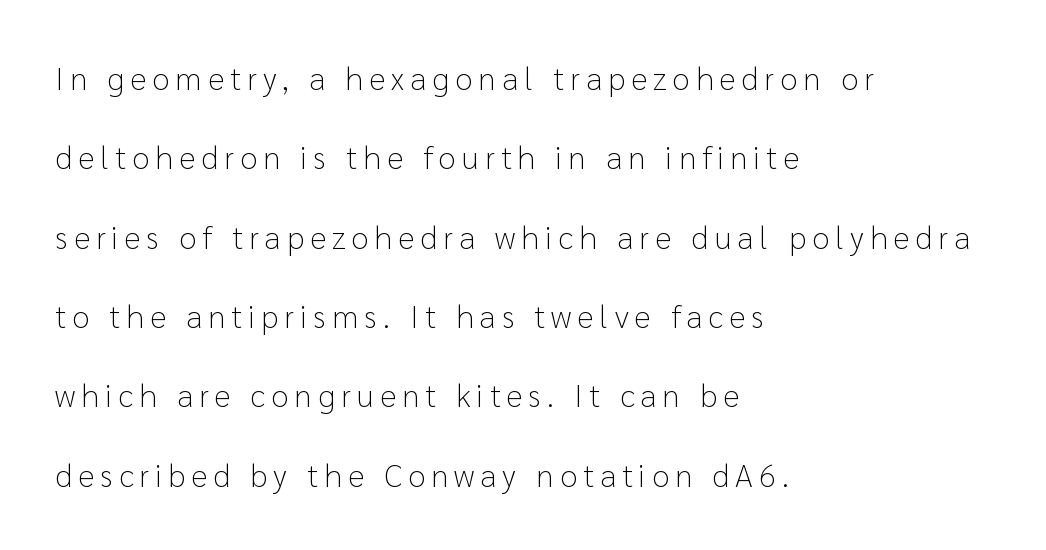
{"serif": "no", "italic": "no", "bold": "no", "weight": "light", "width": "normal", "stroke_contrast": "low", "x_height": "medium", "monospaced": "no", "underline": "no", "align": "left", "line_spacing": "loose", "line_spacing_ratio": 2.48, "glyph_px": 32}
